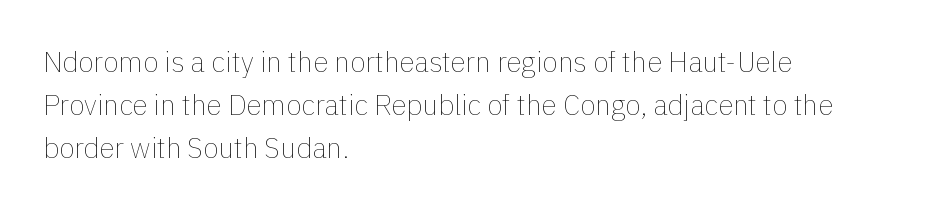
The image shows 28 px thin type, upright; set left-aligned, normal line spacing (1.53x), normal letter spacing, not underlined; a medium x-height.
